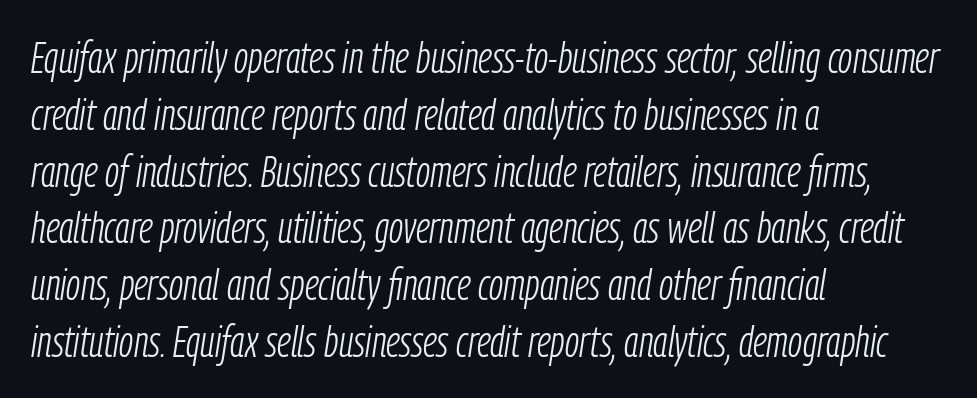
The image shows 43 px light, condensed type, italic (leaning right); set left-aligned, normal line spacing (1.32x), normal letter spacing, not underlined; low stroke contrast and a medium x-height.
